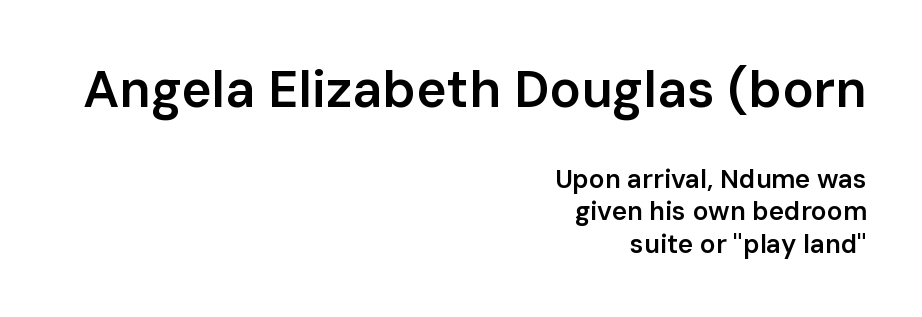
Q: Is the text bold? A: Semi-bold.
Q: Is the text italic (slanted)? A: No, it is upright.
Q: Is the typeface a serif or a sans-serif typeface? A: Sans-serif.
Q: Is the text underlined? A: No.
Q: How is the paragraph aligned? A: Right-aligned.
Q: Is the spacing between letters normal or unusually wide? A: Normal.
Q: Is the spacing between lines tight, normal or loose? A: Normal.
Q: Which block of text is set in a larger size, the first (top) or the second (bottom)? A: The first (top) one.
Q: Width (condensed, normal, or wide)? A: Normal.
Q: Stroke contrast? A: Low.
Q: x-height? A: Medium.
Q: Monospaced? A: No.
